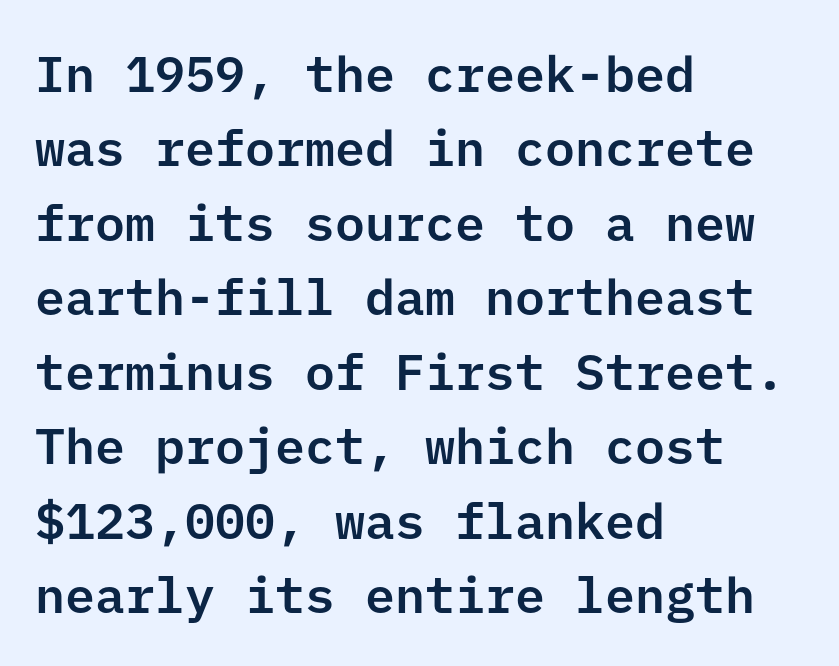
A typesetter would label this face a sans. This sample uses plain, unmodified letter spacing. Caption: multi-line text, flush left, ragged right. Does the lettering tilt? It doesn't — this is upright. Rows of type keep a routine distance in the vertical direction. Decoration check: the copy has no underline.
